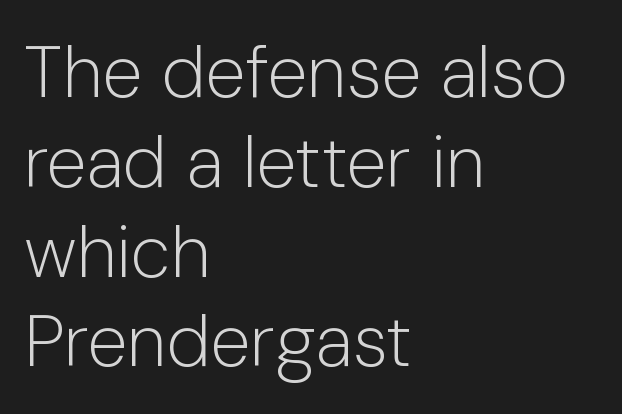
Q: Is the text bold? A: No.
Q: Is the text italic (slanted)? A: No, it is upright.
Q: Is the typeface a serif or a sans-serif typeface? A: Sans-serif.
Q: Is the text underlined? A: No.
Q: How is the paragraph aligned? A: Left-aligned.
Q: Is the spacing between letters normal or unusually wide? A: Normal.
Q: Width (condensed, normal, or wide)? A: Normal.
Q: Stroke contrast? A: Low.
Q: x-height? A: Medium.
Q: Monospaced? A: No.
